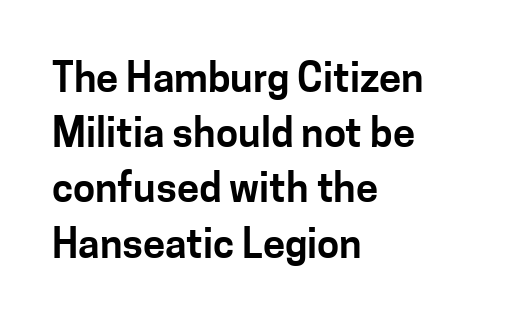
The image shows 40 px sans-serif type, upright; set left-aligned, normal line spacing (1.38x), normal letter spacing, not underlined; low stroke contrast and a medium x-height.
